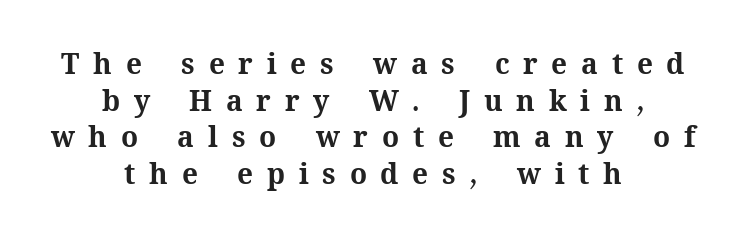
Q: Is the text bold? A: Yes.
Q: Is the text italic (slanted)? A: No, it is upright.
Q: Is the text underlined? A: No.
Q: How is the paragraph aligned? A: Centered.
Q: Is the spacing between letters normal or unusually wide? A: Unusually wide.
Q: Is the spacing between lines tight, normal or loose? A: Normal.
Q: Width (condensed, normal, or wide)? A: Normal.
Q: Stroke contrast? A: Medium.
Q: x-height? A: Medium.
Q: Monospaced? A: No.
